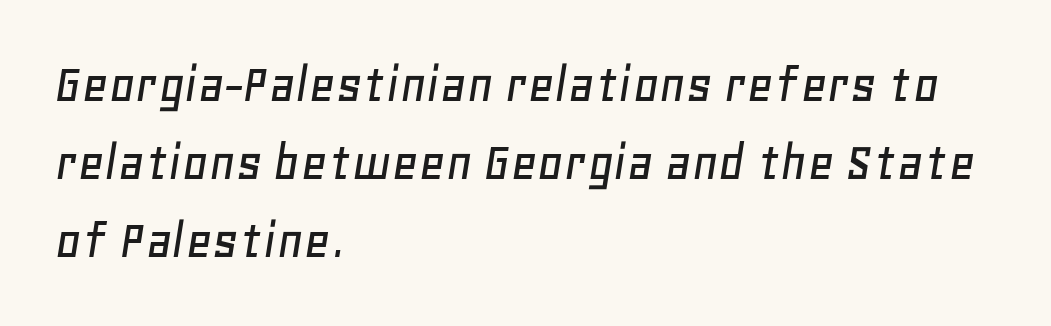
The image shows 57 px text type, italic (leaning right); set left-aligned, normal line spacing (1.37x), normal letter spacing, not underlined; low stroke contrast and a large x-height.
